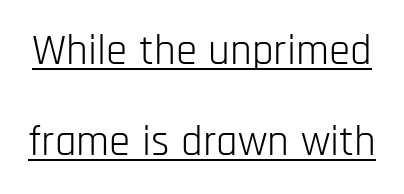
The image shows 43 px light, condensed sans-serif type, upright; set loose line spacing (2.11x), normal letter spacing, underlined; low stroke contrast and a large x-height.
